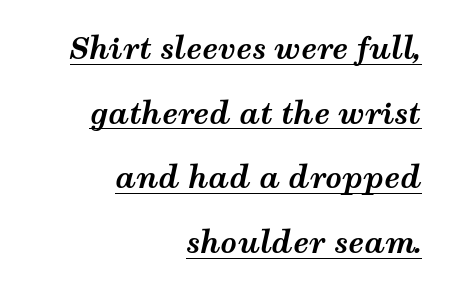
{"italic": "yes", "lean": "right", "slant_degrees": 12, "bold": "yes", "weight": "bold", "width": "wide", "stroke_contrast": "medium", "x_height": "medium", "monospaced": "no", "underline": "yes", "align": "right", "line_spacing": "loose", "line_spacing_ratio": 2.23, "letter_spacing": "normal", "letter_spacing_em": 0.0, "glyph_px": 29}
